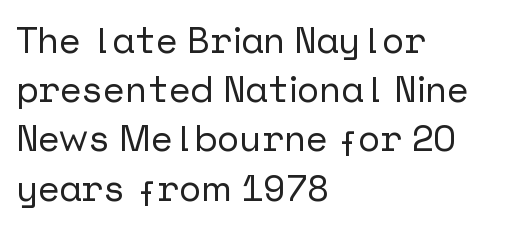
{"serif": "no", "italic": "no", "width": "normal", "stroke_contrast": "low", "x_height": "medium", "underline": "no", "align": "left", "line_spacing": "normal", "line_spacing_ratio": 1.33, "letter_spacing": "normal", "letter_spacing_em": 0.0, "glyph_px": 37}
